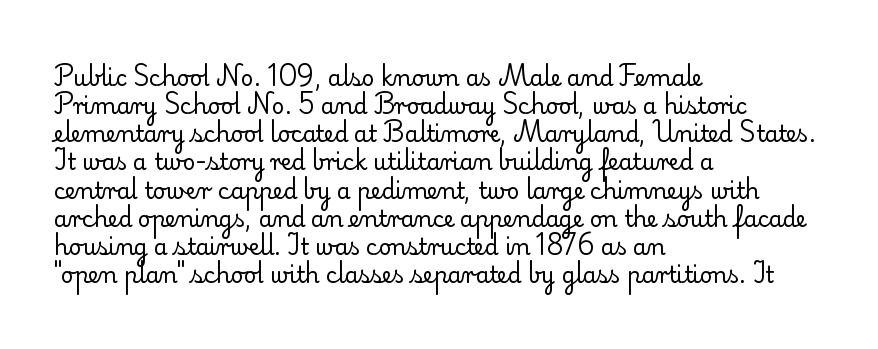
{"italic": "no", "bold": "no", "underline": "no", "align": "left", "line_spacing": "normal", "line_spacing_ratio": 1.28, "letter_spacing": "normal", "letter_spacing_em": 0.0, "glyph_px": 22}
